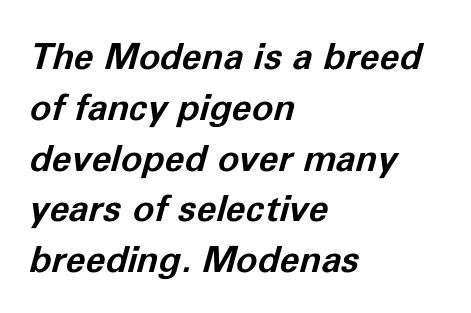
{"italic": "yes", "lean": "right", "slant_degrees": 11, "bold": "yes", "weight": "bold", "width": "normal", "stroke_contrast": "low", "x_height": "medium", "monospaced": "no", "underline": "no", "align": "left", "line_spacing": "normal", "line_spacing_ratio": 1.41, "letter_spacing": "normal", "letter_spacing_em": 0.0, "glyph_px": 36}
